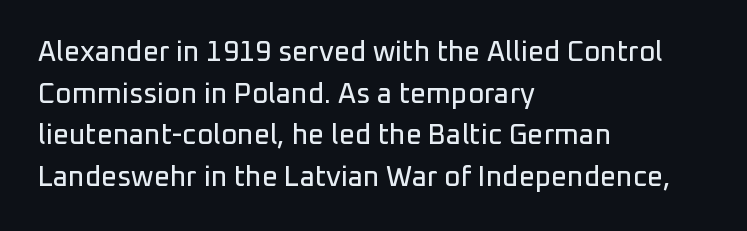
{"serif": "no", "italic": "no", "width": "normal", "stroke_contrast": "low", "x_height": "medium", "monospaced": "no", "underline": "no", "align": "left", "line_spacing": "normal", "line_spacing_ratio": 1.49, "letter_spacing": "normal", "letter_spacing_em": 0.0, "glyph_px": 28}
